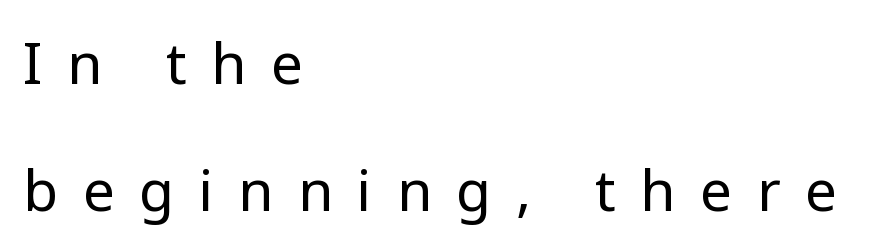
The image shows 57 px regular-weight sans-serif type, upright; set left-aligned, loose line spacing (2.22x), unusually wide letter spacing (+0.43 em), not underlined; low stroke contrast and a medium x-height.
